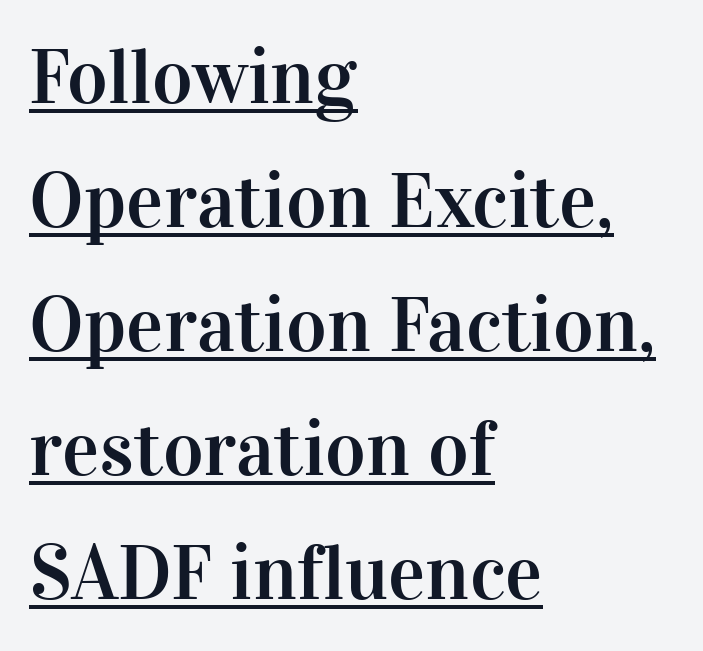
The image shows 78 px serif type, upright; set left-aligned, normal line spacing (1.59x), normal letter spacing, underlined; high stroke contrast and a medium x-height.
